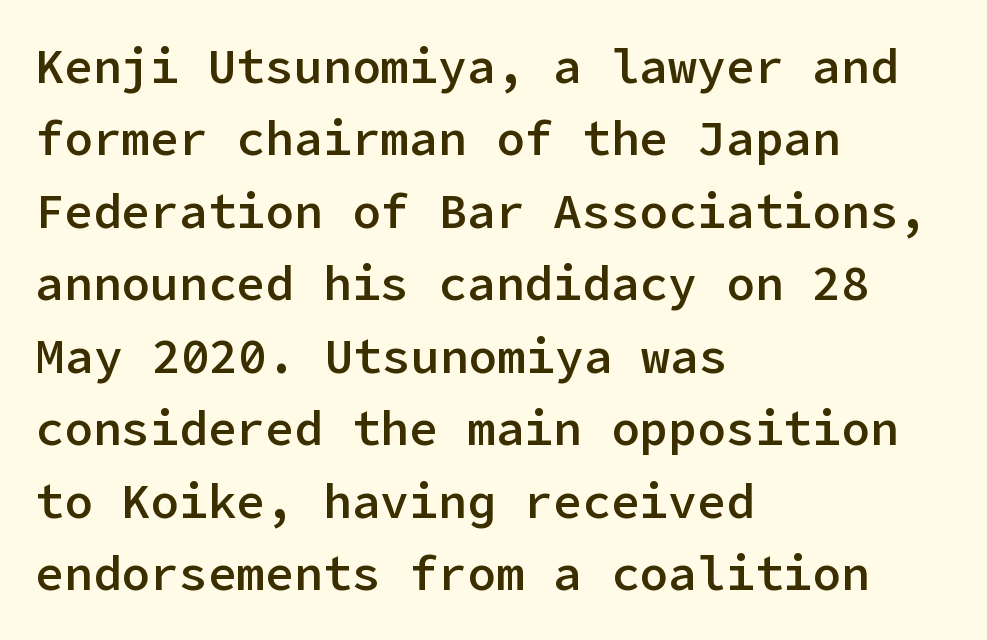
The ragged edge is on the right, which tells us the setting is flush left. The gaps between neighbouring characters are ordinary and unremarkable. Students, this is semibold: more ink than regular, less than bold. Serif or sans? Sans — the stroke terminals are bare. You can tell it's not italic because the verticals are truly vertical.
